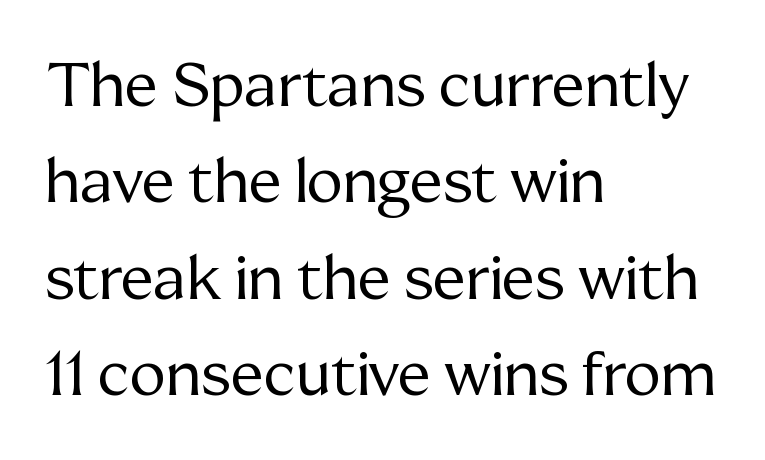
{"serif": "yes", "italic": "no", "bold": "no", "weight": "regular", "width": "normal", "stroke_contrast": "medium", "x_height": "medium", "monospaced": "no", "underline": "no", "align": "left", "line_spacing": "normal", "line_spacing_ratio": 1.58, "letter_spacing": "normal", "letter_spacing_em": 0.0, "glyph_px": 61}
